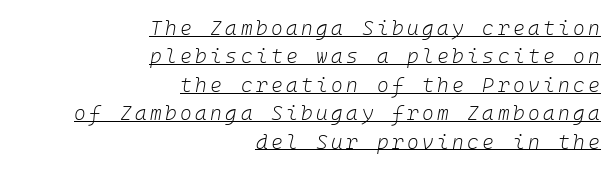
{"italic": "yes", "lean": "right", "slant_degrees": 10, "bold": "no", "underline": "yes", "align": "right", "line_spacing": "normal", "line_spacing_ratio": 1.42, "glyph_px": 20}
